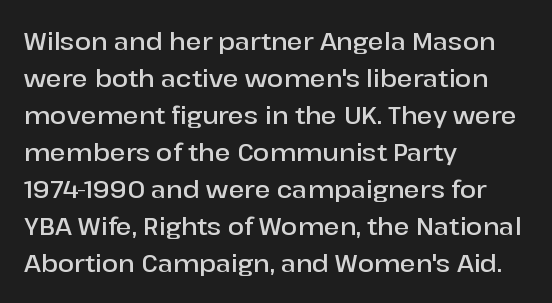
Leading matches the norm, producing a regular column. This is roman type, the default non-slanted kind. Students, note that the glyphs here touch the page at normal intervals. Anything drawn beneath the words? Only blank space.
